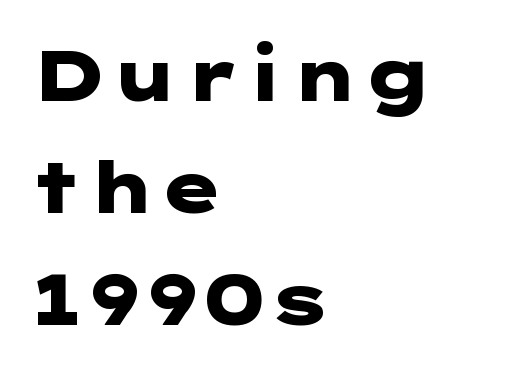
In CSS terms this would be text-align: left. Default kerning and tracking; the words read as compact shapes. The letters stand upright; this is a roman face. Nothing sits at the stroke ends, so this counts as sans-serif.
